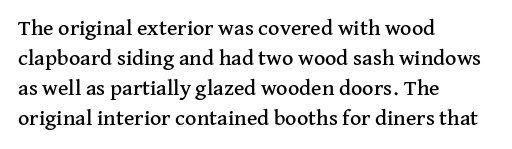
Q: Is the text italic (slanted)? A: No, it is upright.
Q: Is the text underlined? A: No.
Q: How is the paragraph aligned? A: Left-aligned.
Q: Is the spacing between letters normal or unusually wide? A: Normal.
Q: Is the spacing between lines tight, normal or loose? A: Normal.
